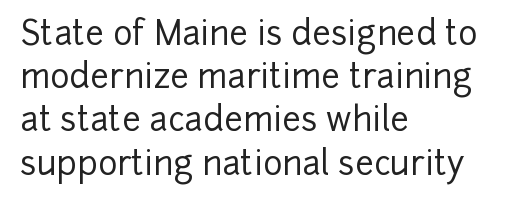
{"serif": "no", "italic": "no", "width": "normal", "stroke_contrast": "low", "x_height": "medium", "monospaced": "no", "underline": "no", "align": "left", "line_spacing": "normal", "line_spacing_ratio": 1.31, "letter_spacing": "normal", "letter_spacing_em": 0.0, "glyph_px": 33}
